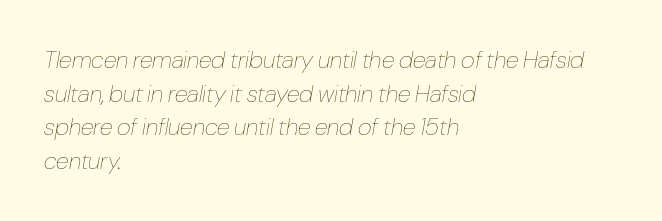
Q: Is the text bold? A: No.
Q: Is the text italic (slanted)? A: Yes, it leans right by about 10 degrees.
Q: Is the text underlined? A: No.
Q: How is the paragraph aligned? A: Left-aligned.
Q: Is the spacing between letters normal or unusually wide? A: Normal.
Q: Is the spacing between lines tight, normal or loose? A: Normal.
